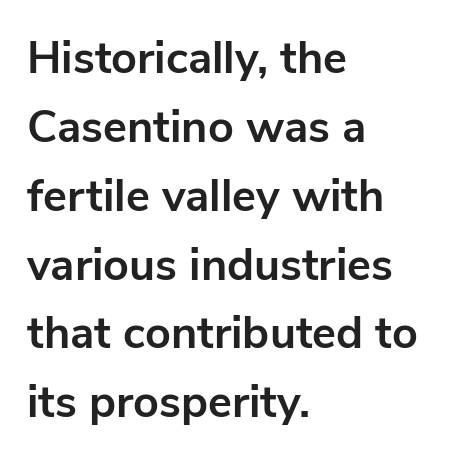
Q: Is the text bold? A: Yes.
Q: Is the text italic (slanted)? A: No, it is upright.
Q: Is the typeface a serif or a sans-serif typeface? A: Sans-serif.
Q: Is the text underlined? A: No.
Q: How is the paragraph aligned? A: Left-aligned.
Q: Is the spacing between letters normal or unusually wide? A: Normal.
Q: Is the spacing between lines tight, normal or loose? A: Normal.
Q: Width (condensed, normal, or wide)? A: Normal.
Q: Stroke contrast? A: Low.
Q: x-height? A: Medium.
Q: Monospaced? A: No.
